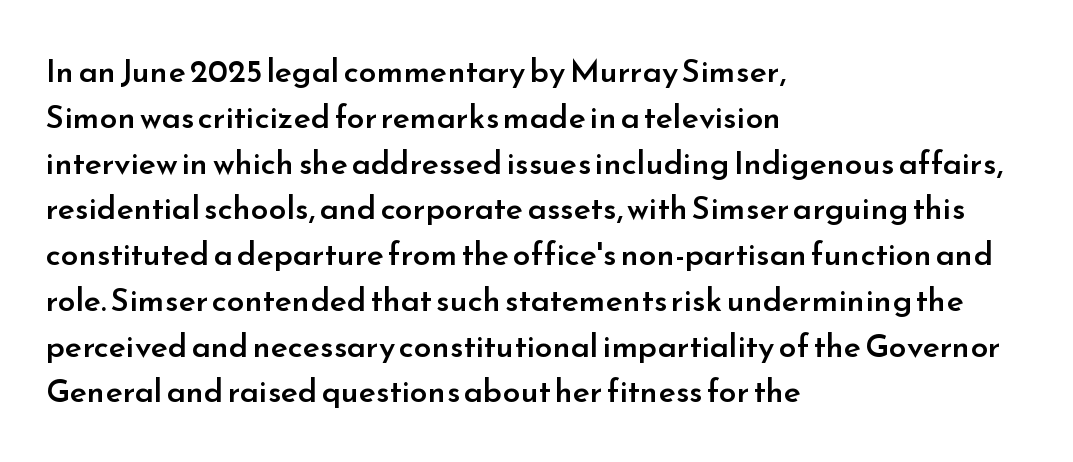
The image shows 32 px semibold sans-serif type, upright; set left-aligned, normal line spacing (1.43x), normal letter spacing, not underlined; low stroke contrast and a small x-height.
